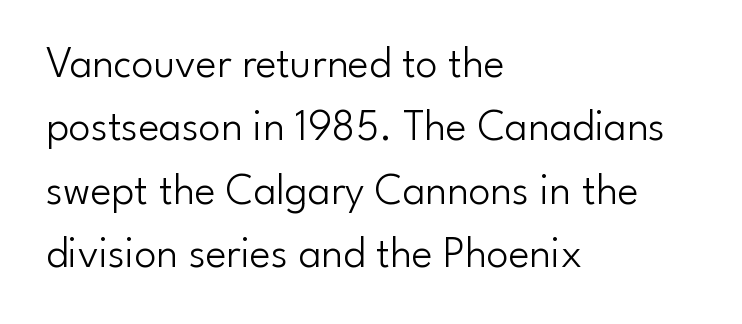
The image shows 44 px light sans-serif type, upright; set left-aligned, normal line spacing (1.44x), normal letter spacing, not underlined; low stroke contrast and a small x-height.
